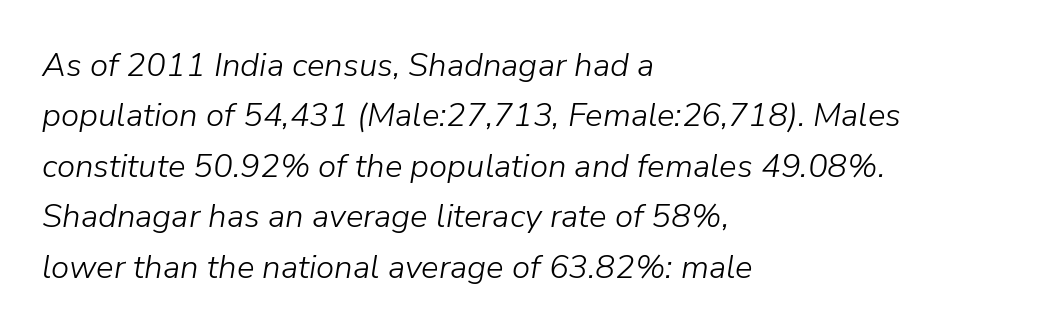
Q: Is the text bold? A: No.
Q: Is the text italic (slanted)? A: Yes, it leans right by about 9 degrees.
Q: Is the text underlined? A: No.
Q: How is the paragraph aligned? A: Left-aligned.
Q: Is the spacing between letters normal or unusually wide? A: Normal.
Q: Is the spacing between lines tight, normal or loose? A: Normal.
Q: Width (condensed, normal, or wide)? A: Normal.
Q: Stroke contrast? A: Low.
Q: x-height? A: Medium.
Q: Monospaced? A: No.
